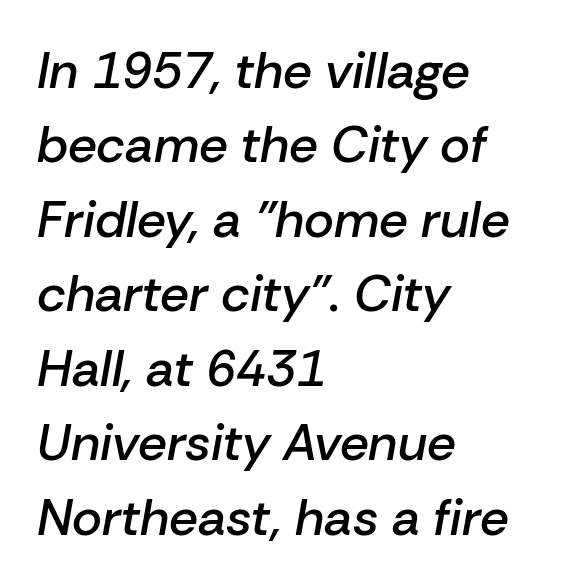
Each line starts at the same left margin while the right side varies. Leading: standard. Do the characters align in a grid? No, the font is proportional. Notice how the stems are inclined rather than vertical — that's the hallmark of italics. Tracking value appears to be zero — textbook default spacing.
